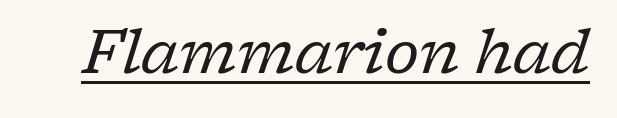
{"serif": "yes", "italic": "yes", "lean": "right", "slant_degrees": 17, "bold": "no", "weight": "regular", "width": "normal", "stroke_contrast": "low", "x_height": "medium", "monospaced": "no", "underline": "yes", "letter_spacing": "normal", "letter_spacing_em": 0.0, "glyph_px": 61}
